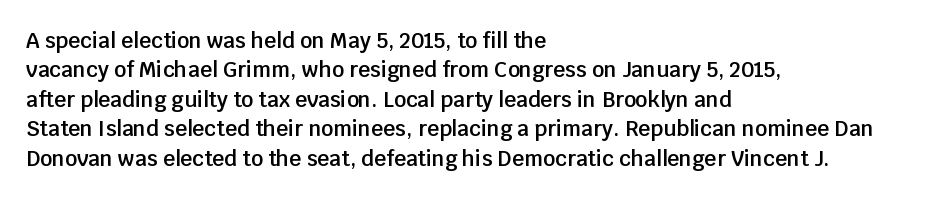
Q: Is the text bold? A: Semi-bold.
Q: Is the text italic (slanted)? A: No, it is upright.
Q: Is the text underlined? A: No.
Q: How is the paragraph aligned? A: Left-aligned.
Q: Is the spacing between letters normal or unusually wide? A: Normal.
Q: Is the spacing between lines tight, normal or loose? A: Normal.
